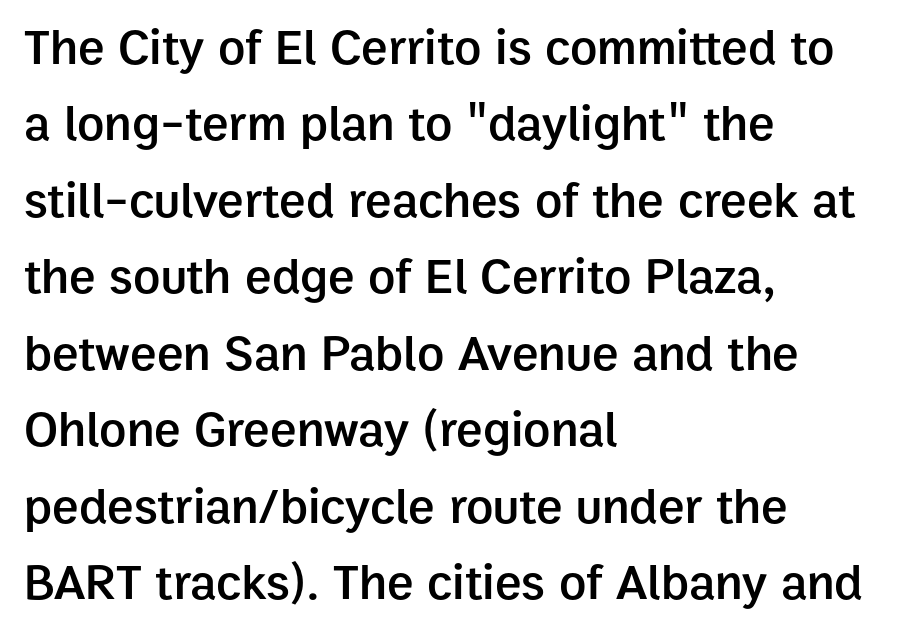
Looks like regular typesetting: each glyph gets only the width it needs. Lines of text with bare space underneath. Between one letter and the next there's only the usual sliver of space. No italicization has been applied; the sample stays upright. The rows are spaced the way most documents space them.
